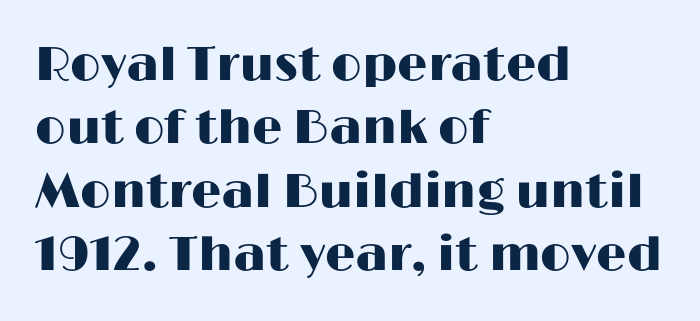
Teacher's note: observe the even left margin — that is flush-left alignment. This block has exactly the height ordinary leading produces. Nothing sits at the stroke ends, so this counts as sans-serif. The specimen omits any rule beneath the text block's lines. This is the regular roman posture of the typeface.
